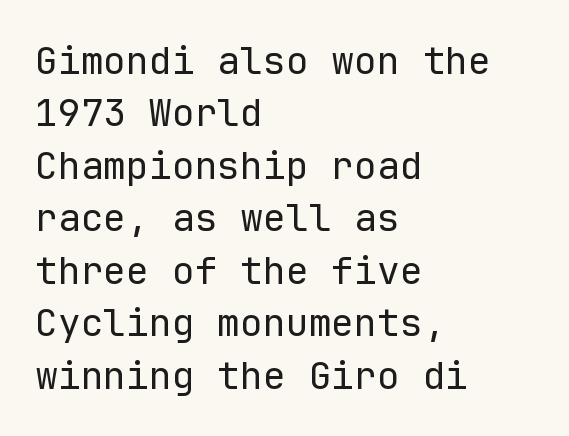
The type family on display is of the sans-serif kind. Does the lettering tilt? It doesn't — this is upright. Ink coverage per letter is moderate at most. Think of a typewriter: that constant character pitch is what you see here. Reading down the column, the eye jumps a familiar distance to each next line.
